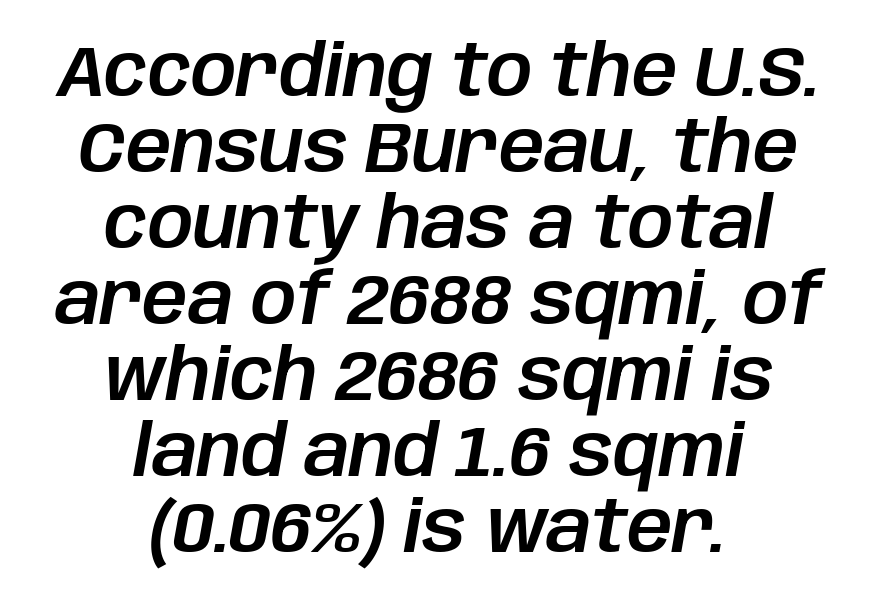
{"italic": "yes", "lean": "right", "slant_degrees": 10, "width": "normal", "stroke_contrast": "low", "x_height": "large", "monospaced": "no", "underline": "no", "align": "center", "line_spacing": "tight", "line_spacing_ratio": 1.07, "letter_spacing": "normal", "letter_spacing_em": 0.0, "glyph_px": 71}
